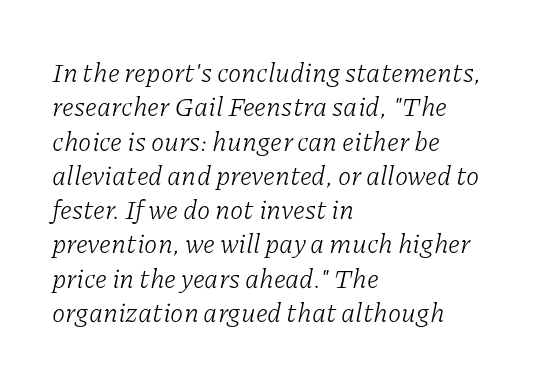
The image shows 27 px text type, italic (leaning right); set left-aligned, normal line spacing (1.27x), normal letter spacing, not underlined.
